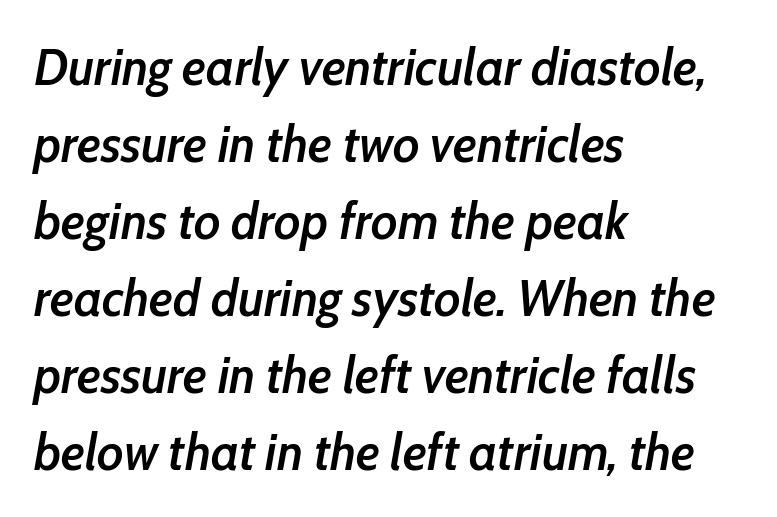
Spacing verdict: proportional, widths tailored to each character. This sample keeps an unexceptional amount of space between lines. The lines are quadded left. How are the letters spaced? Ordinarily, with no added tracking.
